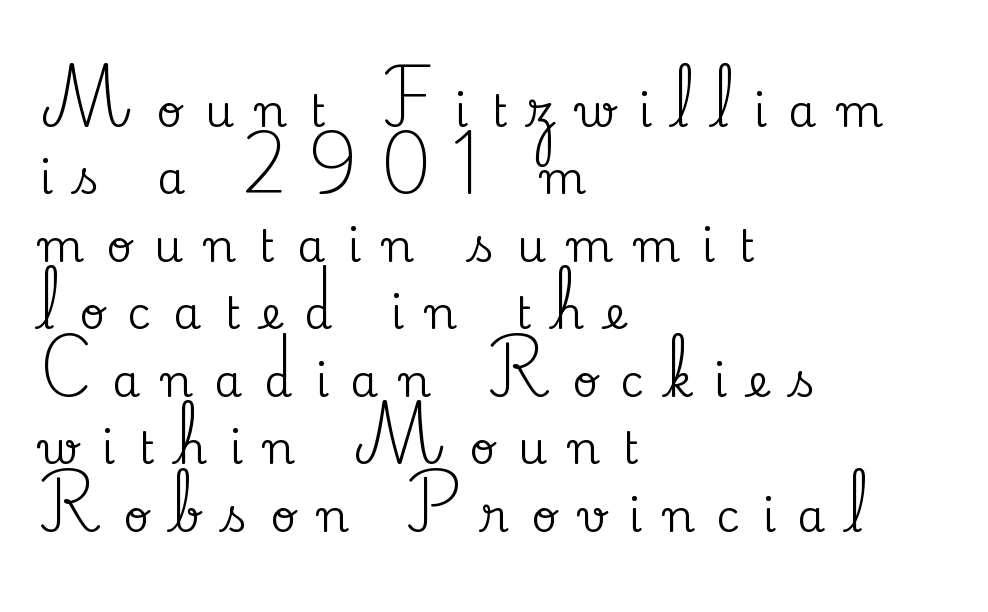
Q: Is the text italic (slanted)? A: No, it is upright.
Q: Is the typeface a serif or a sans-serif typeface? A: Serif.
Q: Is the text underlined? A: No.
Q: How is the paragraph aligned? A: Left-aligned.
Q: Is the spacing between letters normal or unusually wide? A: Unusually wide.
Q: Is the spacing between lines tight, normal or loose? A: Normal.
Q: Width (condensed, normal, or wide)? A: Normal.
Q: Stroke contrast? A: Medium.
Q: x-height? A: Small.
Q: Monospaced? A: No.
